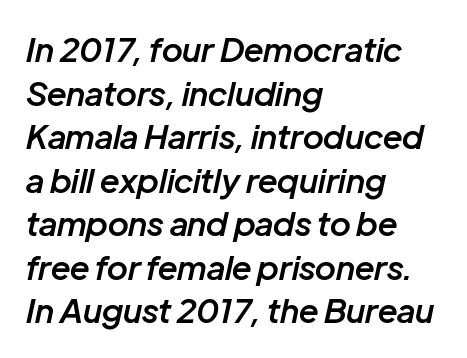
Q: Is the text bold? A: Semi-bold.
Q: Is the text italic (slanted)? A: Yes, it leans right by about 12 degrees.
Q: Is the text underlined? A: No.
Q: How is the paragraph aligned? A: Left-aligned.
Q: Is the spacing between letters normal or unusually wide? A: Normal.
Q: Is the spacing between lines tight, normal or loose? A: Normal.
Q: Width (condensed, normal, or wide)? A: Normal.
Q: Stroke contrast? A: Low.
Q: x-height? A: Medium.
Q: Monospaced? A: No.
